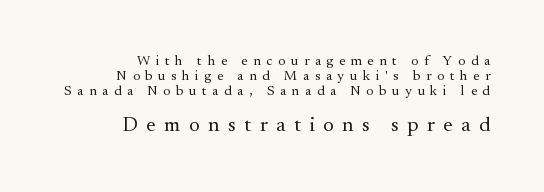
The image shows 21 px text type, upright; set right-aligned, tight line spacing (1.06x), unusually wide letter spacing (+0.4 em), not underlined; the second (bottom) block is 1.5x larger.
